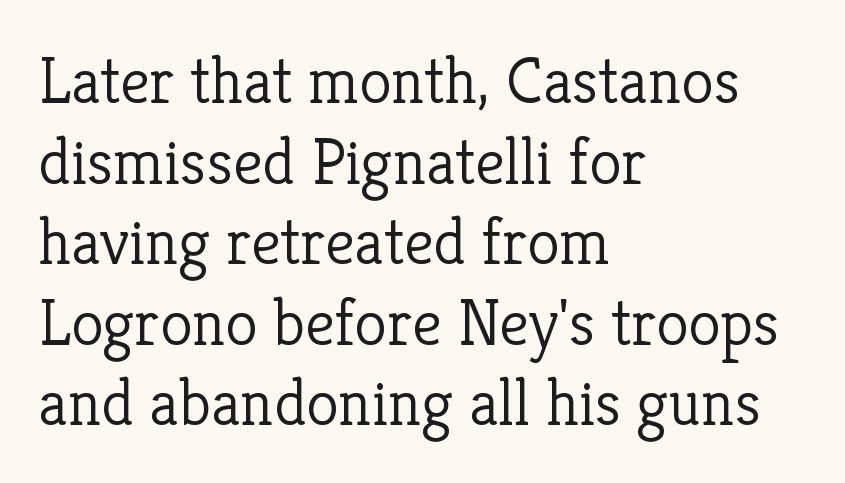
The image shows 66 px light serif type, upright; set left-aligned, line spacing 1.22x, normal letter spacing, not underlined; low stroke contrast and a medium x-height.
